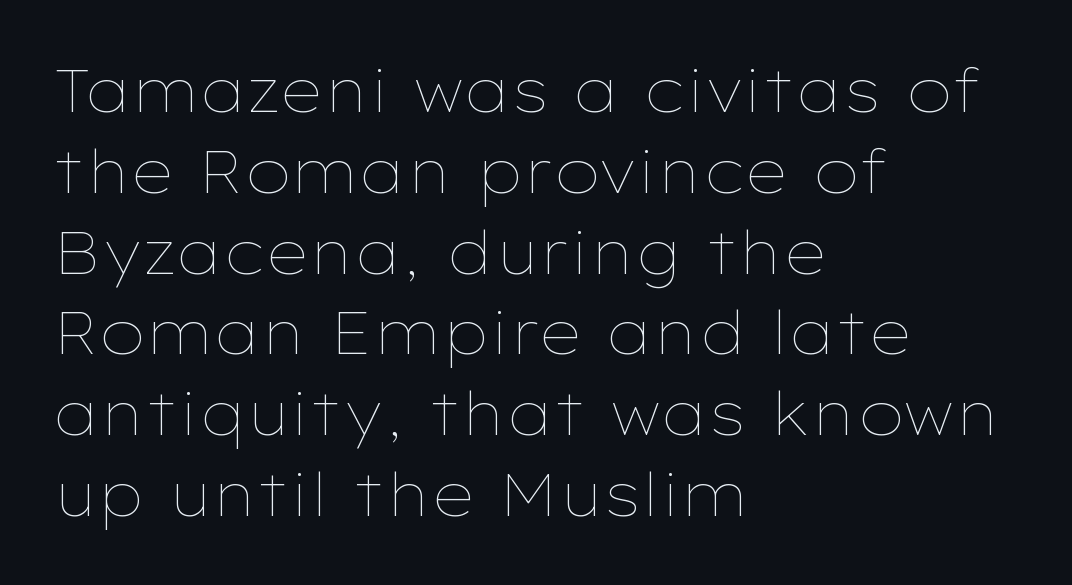
{"italic": "no", "bold": "no", "weight": "thin", "width": "wide", "stroke_contrast": "low", "x_height": "medium", "monospaced": "no", "underline": "no", "align": "left", "line_spacing": "normal", "line_spacing_ratio": 1.37, "letter_spacing": "normal", "letter_spacing_em": 0.0, "glyph_px": 59}
